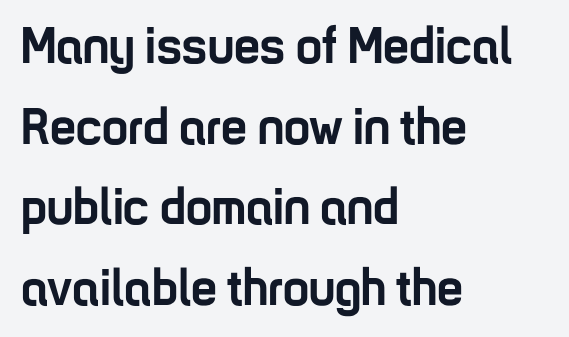
The image shows 52 px semibold, condensed sans-serif type, upright; set left-aligned, normal line spacing (1.55x), normal letter spacing, not underlined; low stroke contrast and a medium x-height.
